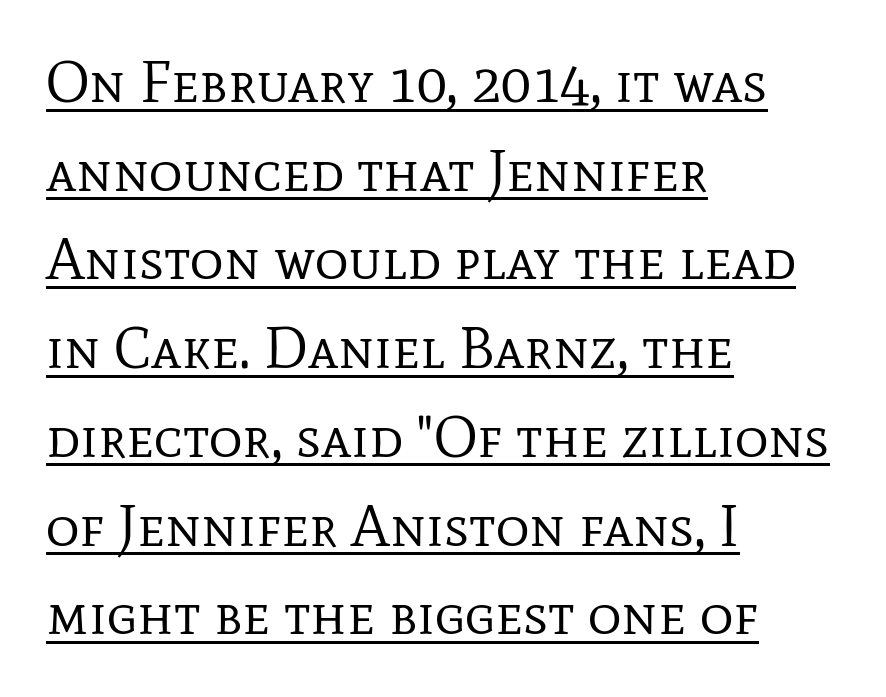
A typesetter would call this zero additional tracking. Typographically, this falls in the serif category. Line starts are locked; line ends wander. The specimen reads as upright at a glance. Regarding leading, the lines here are spaced in the standard way. The letters look calm and open, with moderate or lighter stems.
